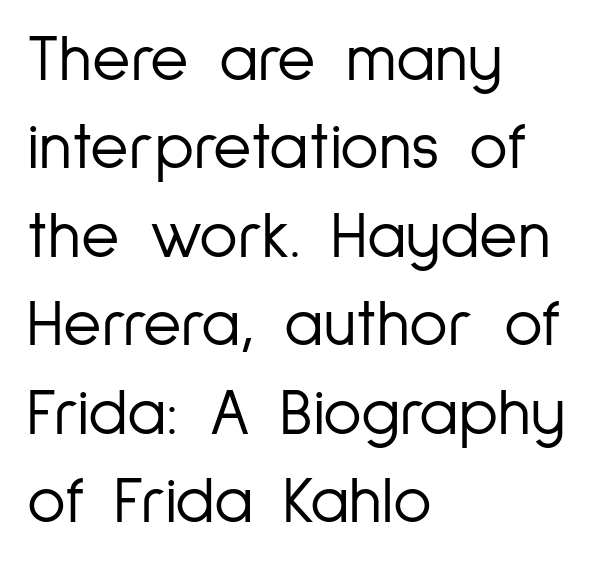
Q: Is the text bold? A: No.
Q: Is the text italic (slanted)? A: No, it is upright.
Q: Is the typeface a serif or a sans-serif typeface? A: Sans-serif.
Q: Is the text underlined? A: No.
Q: How is the paragraph aligned? A: Left-aligned.
Q: Is the spacing between letters normal or unusually wide? A: Normal.
Q: Is the spacing between lines tight, normal or loose? A: Normal.
Q: Width (condensed, normal, or wide)? A: Condensed.
Q: Stroke contrast? A: Low.
Q: x-height? A: Medium.
Q: Monospaced? A: No.
